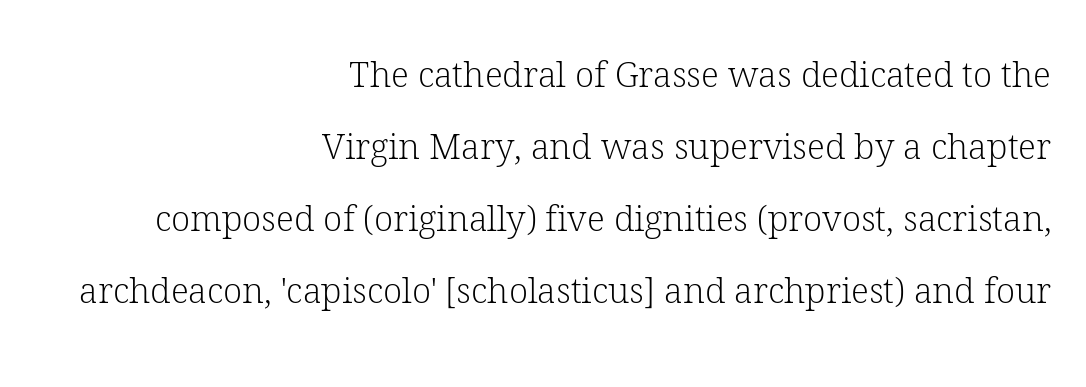
{"serif": "yes", "italic": "no", "bold": "no", "weight": "light", "width": "normal", "stroke_contrast": "low", "x_height": "medium", "monospaced": "no", "underline": "no", "align": "right", "line_spacing": "loose", "line_spacing_ratio": 2.06, "letter_spacing": "normal", "letter_spacing_em": 0.0, "glyph_px": 35}
